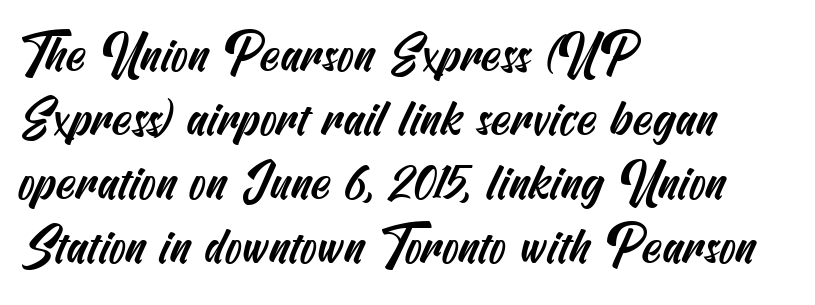
The image shows 50 px condensed sans-serif type; set left-aligned, normal line spacing (1.28x), normal letter spacing, not underlined; medium stroke contrast and a small x-height.
